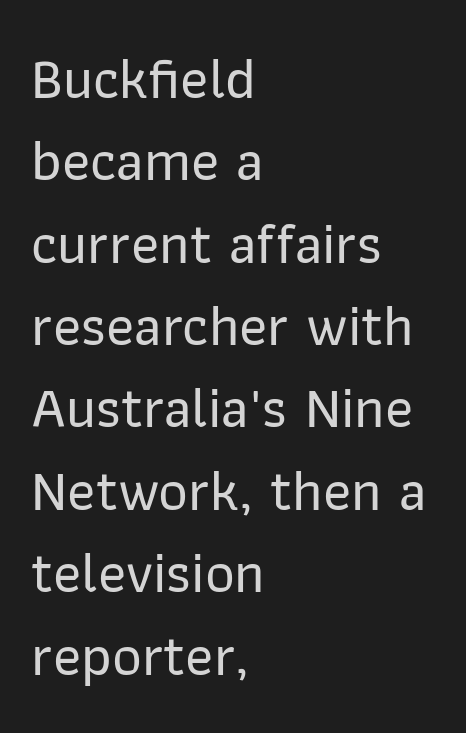
The image shows 58 px sans-serif type, upright; set left-aligned, normal line spacing (1.42x), normal letter spacing, not underlined; low stroke contrast and a medium x-height.
